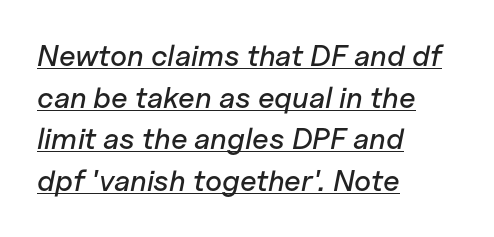
Q: Is the text italic (slanted)? A: Yes, it leans right by about 11 degrees.
Q: Is the text underlined? A: Yes.
Q: How is the paragraph aligned? A: Left-aligned.
Q: Is the spacing between letters normal or unusually wide? A: Normal.
Q: Is the spacing between lines tight, normal or loose? A: Normal.
Q: Width (condensed, normal, or wide)? A: Normal.
Q: Stroke contrast? A: Low.
Q: x-height? A: Medium.
Q: Monospaced? A: No.
